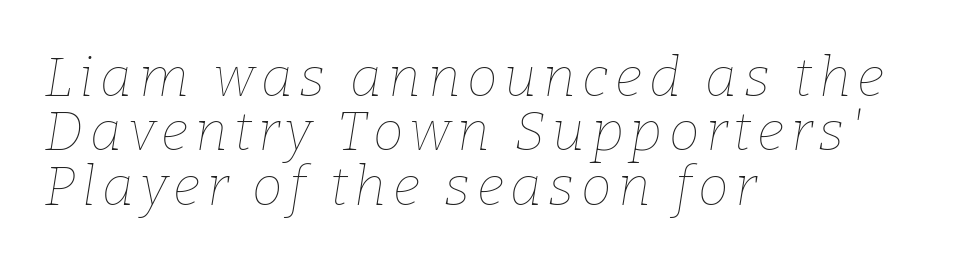
{"italic": "yes", "lean": "right", "slant_degrees": 9, "bold": "no", "weight": "thin", "width": "normal", "stroke_contrast": "low", "x_height": "medium", "monospaced": "no", "underline": "no", "align": "left", "line_spacing": "tight", "line_spacing_ratio": 0.99, "glyph_px": 55}
